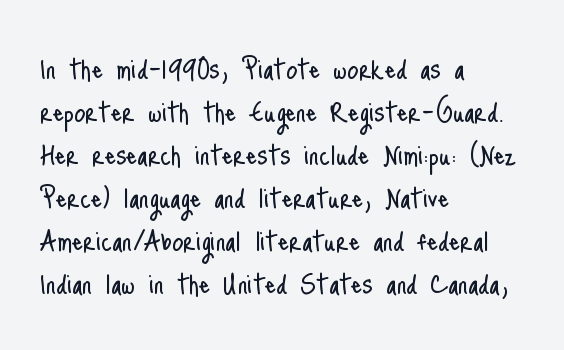
The passage is arranged the way most books set body copy — flush left. What stands out about the letter spacing? Nothing — it is the standard amount. These lines were composed using upright roman letters. This is sans-serif lettering, the kind often seen on screens and signage. Beneath every word, the page is bare. The passage shown is typed in a proportional face where columns would drift.
